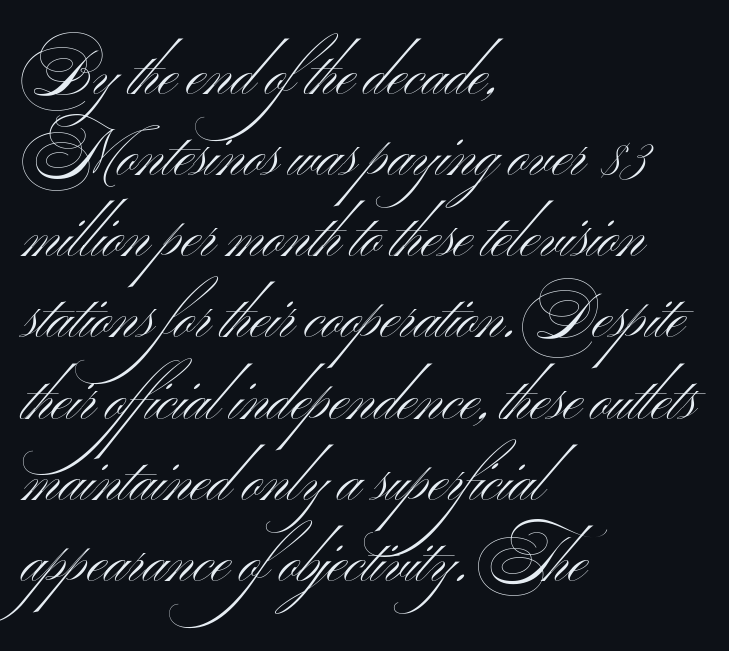
{"serif": "no", "bold": "no", "weight": "light", "width": "wide", "stroke_contrast": "medium", "x_height": "small", "monospaced": "no", "underline": "no", "align": "left", "line_spacing": "normal", "line_spacing_ratio": 1.33, "letter_spacing": "normal", "letter_spacing_em": 0.0, "glyph_px": 61}
